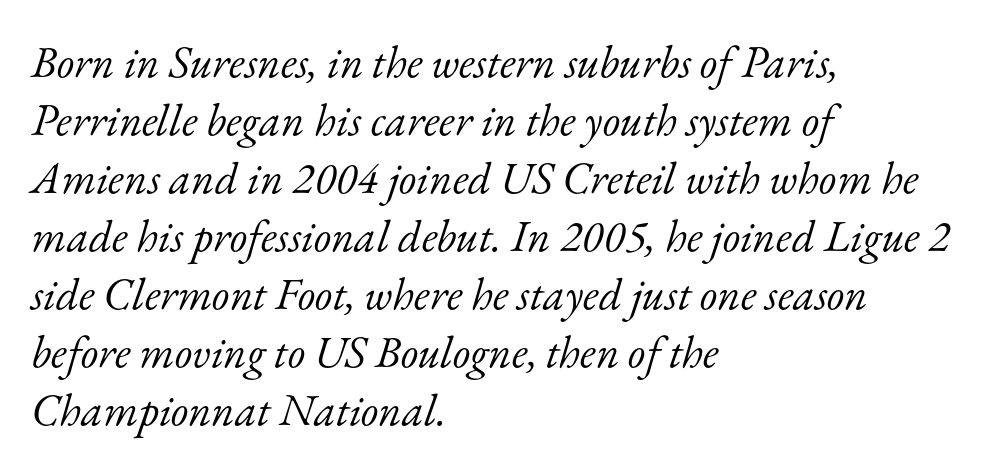
The image shows 45 px light serif type, italic (leaning right); set left-aligned, normal line spacing (1.29x), normal letter spacing, not underlined; low stroke contrast and a small x-height.
